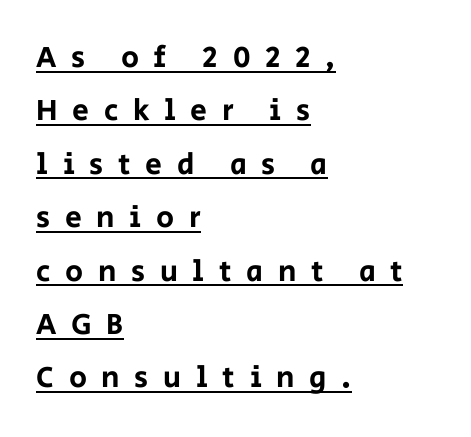
What stands out about the letter spacing? Its width — letters are far apart. Where is the straight margin? On the left. Beneath each row of characters lies a ruled line. Each letter keeps its own natural width here, so spacing adapts to shape.
